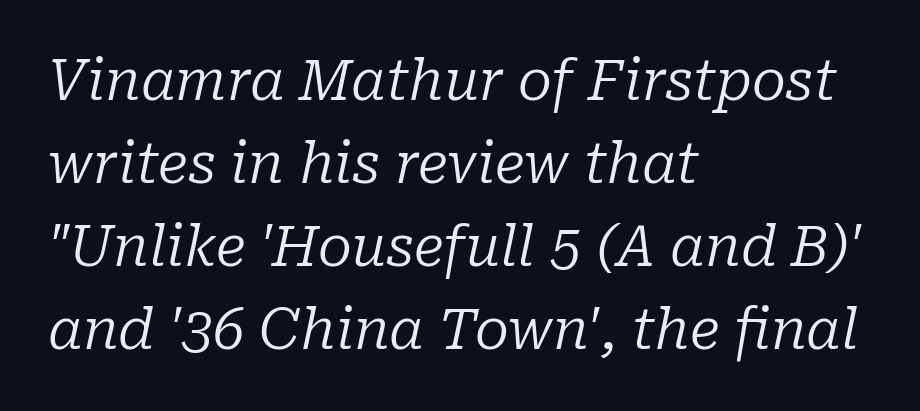
Q: Is the text bold? A: No.
Q: Is the text italic (slanted)? A: Yes, it leans right by about 10 degrees.
Q: Is the typeface a serif or a sans-serif typeface? A: Serif.
Q: Is the text underlined? A: No.
Q: How is the paragraph aligned? A: Left-aligned.
Q: Is the spacing between letters normal or unusually wide? A: Normal.
Q: Is the spacing between lines tight, normal or loose? A: Normal.
Q: Width (condensed, normal, or wide)? A: Normal.
Q: Stroke contrast? A: Low.
Q: x-height? A: Medium.
Q: Monospaced? A: No.
